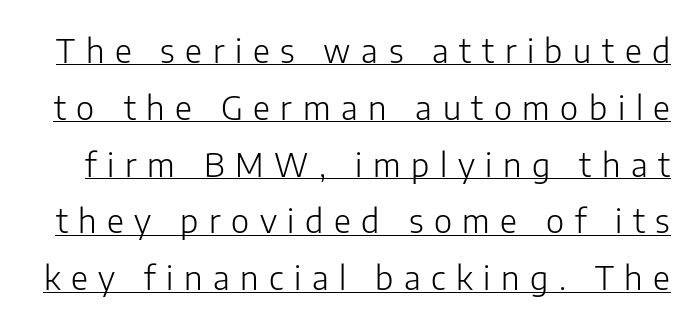
The image shows 33 px light sans-serif type, upright; set line spacing 1.72x, unusually wide letter spacing (+0.32 em), underlined; low stroke contrast and a medium x-height.
